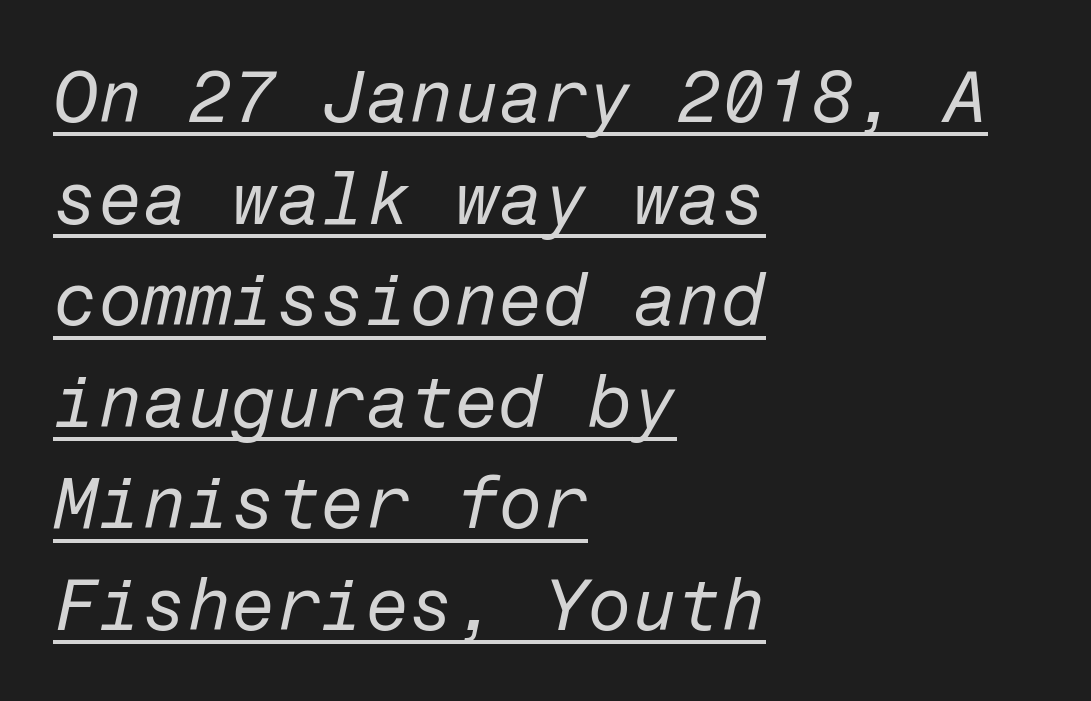
This is oblique type, the kind used for emphasis or titles. Honestly, the letter spacing is just normal — you wouldn't notice it. Underlining? Definitely there. The designer left line spacing at the default. The strokes carry an ordinary text weight at most. Visually the block forms a straight wall on the left and a jagged coastline on the right.
